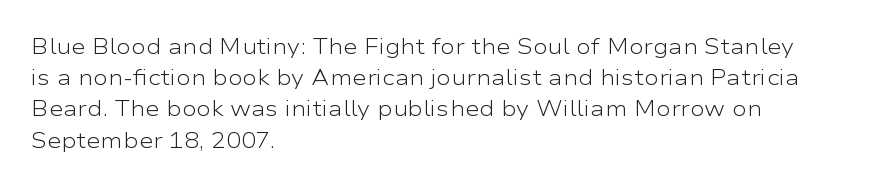
{"italic": "no", "bold": "no", "underline": "no", "align": "left", "line_spacing": "normal", "line_spacing_ratio": 1.42, "letter_spacing": "normal", "letter_spacing_em": 0.0, "glyph_px": 22}
